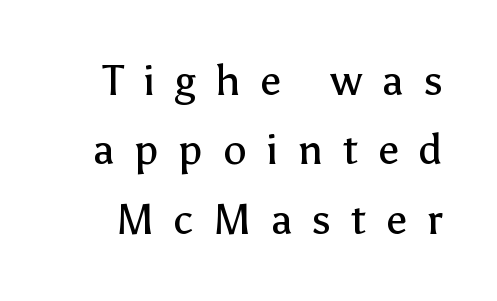
Think of a printed novel: that variable character pitch is what you see here. Evenly set lines give the paragraph a standard silhouette. Style check: upright. Rule under the text: the space is simply empty. Weight: not bold — regular or lighter.
